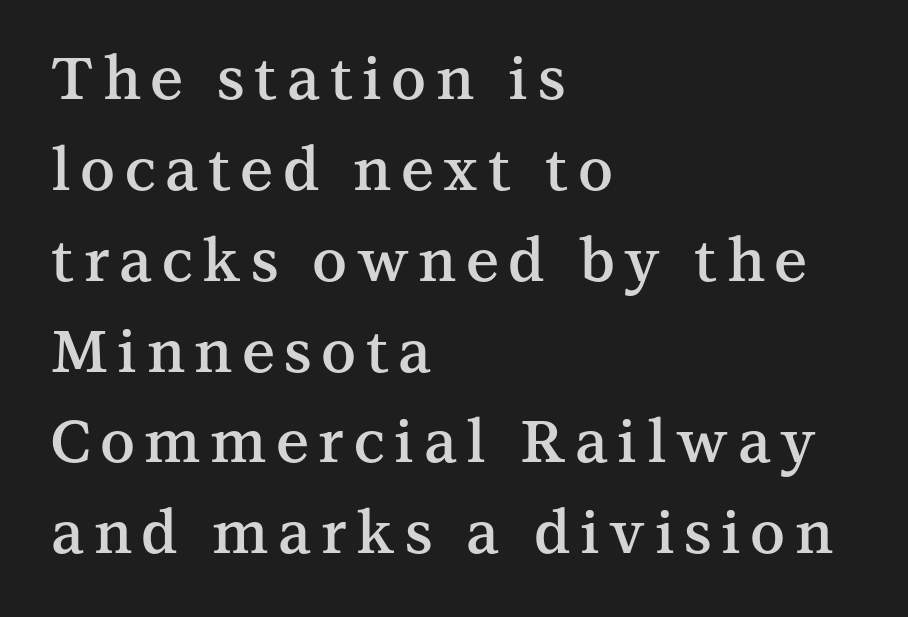
Q: Is the text bold? A: Semi-bold.
Q: Is the text italic (slanted)? A: No, it is upright.
Q: Is the typeface a serif or a sans-serif typeface? A: Serif.
Q: Is the text underlined? A: No.
Q: How is the paragraph aligned? A: Left-aligned.
Q: Is the spacing between lines tight, normal or loose? A: Normal.
Q: Width (condensed, normal, or wide)? A: Normal.
Q: Stroke contrast? A: Medium.
Q: x-height? A: Medium.
Q: Monospaced? A: No.
